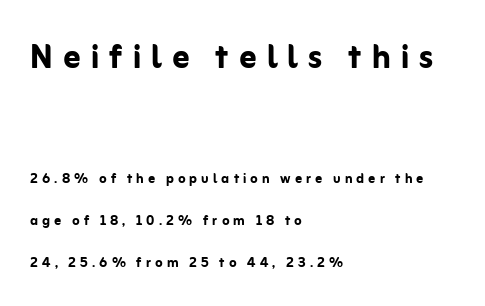
Q: Is the text bold? A: Yes.
Q: Is the text italic (slanted)? A: No, it is upright.
Q: Is the typeface a serif or a sans-serif typeface? A: Sans-serif.
Q: Is the text underlined? A: No.
Q: How is the paragraph aligned? A: Left-aligned.
Q: Is the spacing between letters normal or unusually wide? A: Unusually wide.
Q: Is the spacing between lines tight, normal or loose? A: Loose.
Q: Which block of text is set in a larger size, the first (top) or the second (bottom)? A: The first (top) one.
Q: Width (condensed, normal, or wide)? A: Normal.
Q: Stroke contrast? A: Low.
Q: x-height? A: Medium.
Q: Monospaced? A: No.
